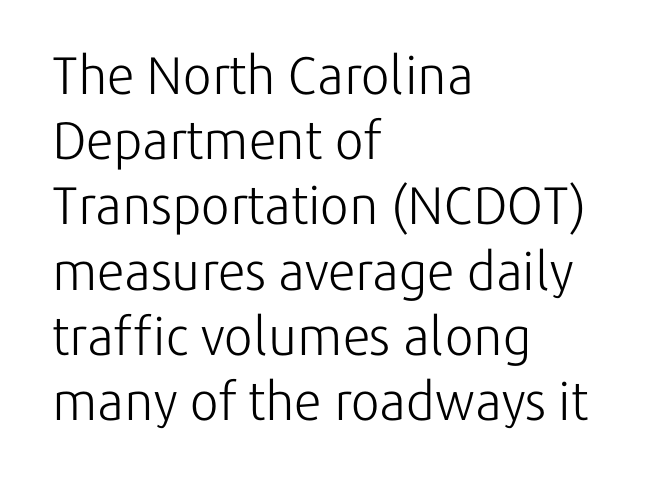
{"serif": "no", "italic": "no", "bold": "no", "weight": "light", "width": "normal", "stroke_contrast": "low", "x_height": "medium", "monospaced": "no", "underline": "no", "align": "left", "line_spacing_ratio": 1.23, "letter_spacing": "normal", "letter_spacing_em": 0.0, "glyph_px": 53}
